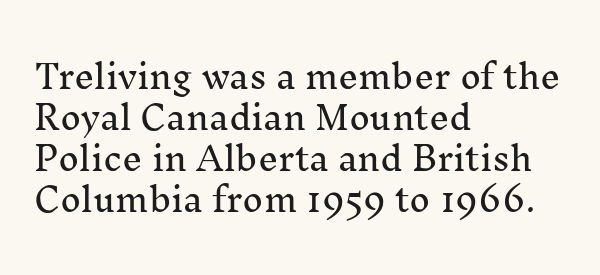
Is this a fixed-width face? No — the glyphs have proportional, varying widths. Unlike a clean sans, this face finishes its strokes with serifs. Line spacing here is normal. The rendering keeps characters at their native spacing. Typeset ragged right — the left edge is the straight one.
